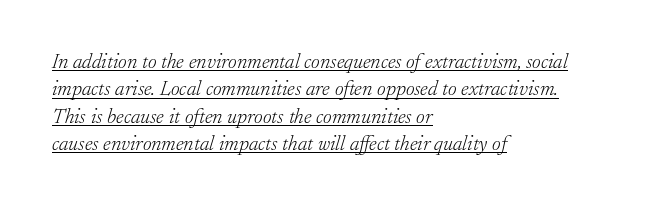
Q: Is the text bold? A: No.
Q: Is the text italic (slanted)? A: Yes, it leans right by about 17 degrees.
Q: Is the text underlined? A: Yes.
Q: How is the paragraph aligned? A: Left-aligned.
Q: Is the spacing between letters normal or unusually wide? A: Normal.
Q: Is the spacing between lines tight, normal or loose? A: Normal.
